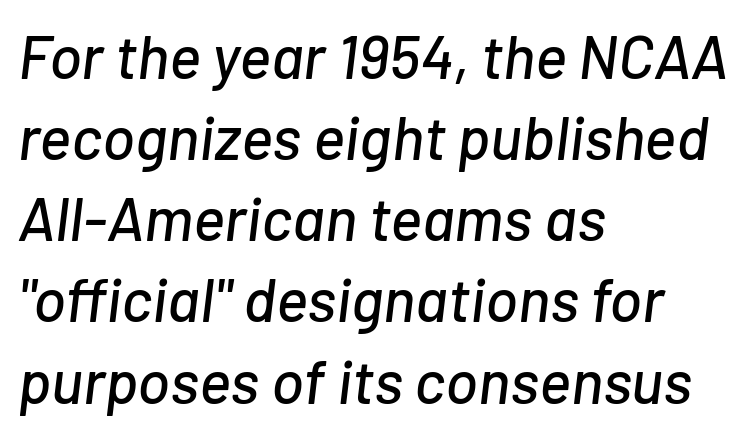
The image shows 61 px text type, italic (leaning right); set left-aligned, normal line spacing (1.33x), normal letter spacing, not underlined; low stroke contrast and a medium x-height.
